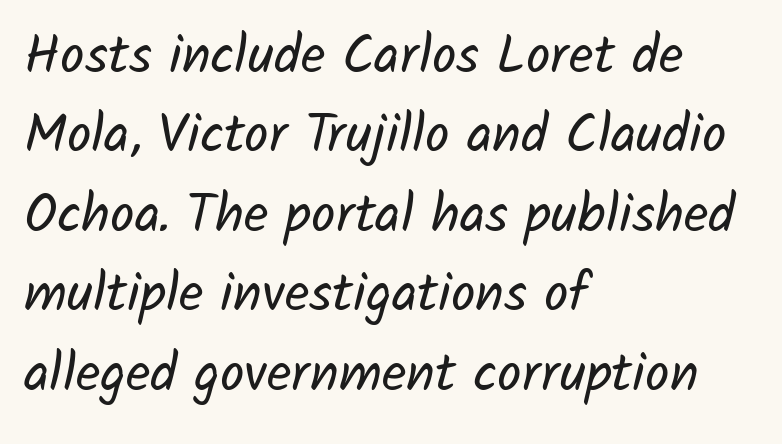
The text block is weighted toward the left margin, trailing off unevenly rightward. A typesetter would call this proportional, since set widths differ per character. The characters display no serif detailing; their extremities are plain. The weight tops out at a normal text grade. There is no visible air inserted between adjacent glyphs.
